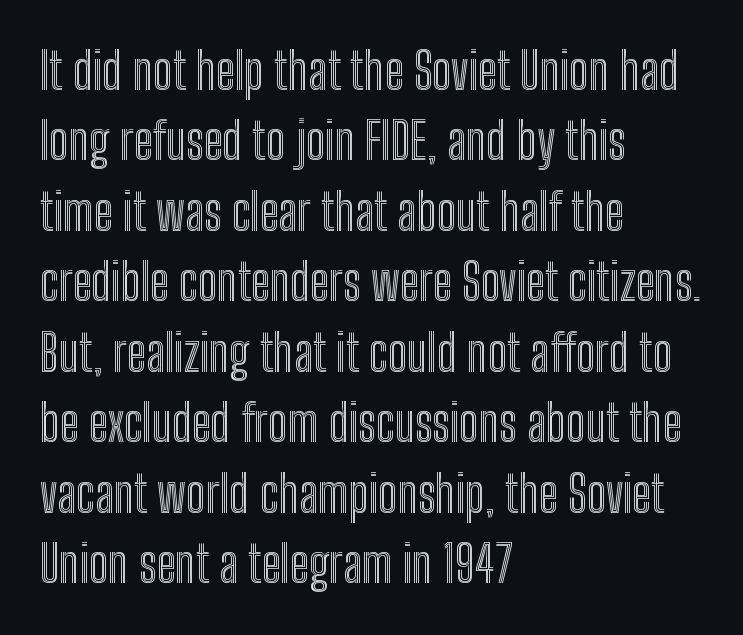
Looks like regular typesetting: each glyph gets only the width it needs. Quick note: interline space is typical. Decoration check: the copy has no underline. The axis of the letterforms is exactly vertical.
